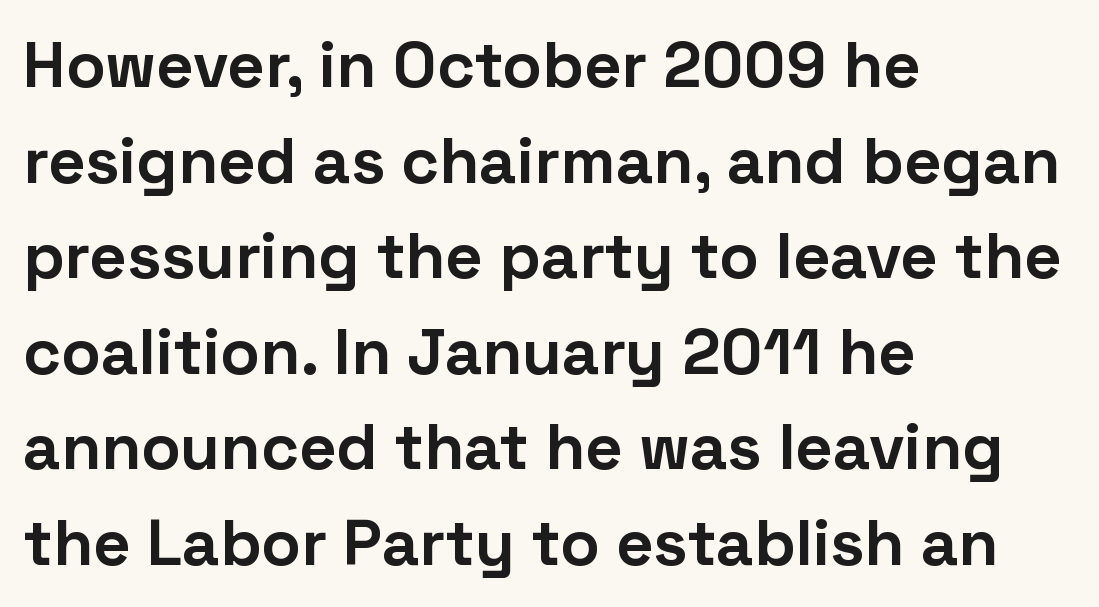
{"serif": "no", "italic": "no", "bold": "yes", "weight": "bold", "width": "normal", "stroke_contrast": "low", "x_height": "medium", "monospaced": "no", "underline": "no", "align": "left", "line_spacing": "normal", "line_spacing_ratio": 1.47, "letter_spacing": "normal", "letter_spacing_em": 0.0, "glyph_px": 65}
